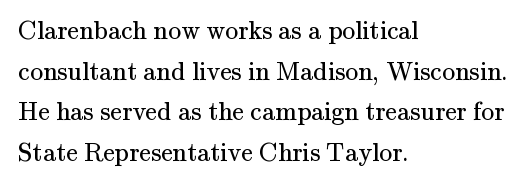
{"italic": "no", "bold": "no", "underline": "no", "align": "left", "line_spacing": "normal", "line_spacing_ratio": 1.56, "letter_spacing": "normal", "letter_spacing_em": 0.0, "glyph_px": 26}
